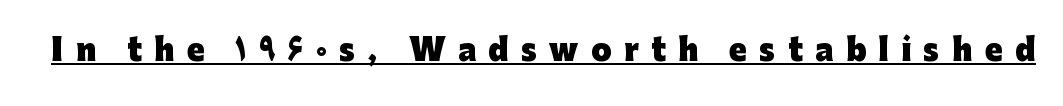
Here the designer chose a conventional face with non-uniform glyph widths. The face used here is a sans, in the tradition of grotesques and geometrics. In terms of posture, this sample is upright. Tracking value appears strongly positive — letters spread wide. Summary of weight: heavy, a full bold.
